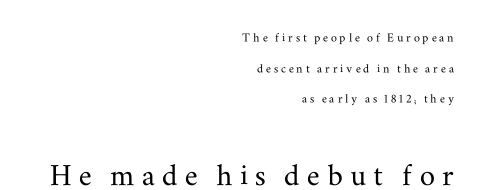
The image shows 38 px wide serif type, upright; set right-aligned, loose line spacing (2.05x), not underlined; the second (bottom) block is 2.53x larger; medium stroke contrast and a small x-height.
